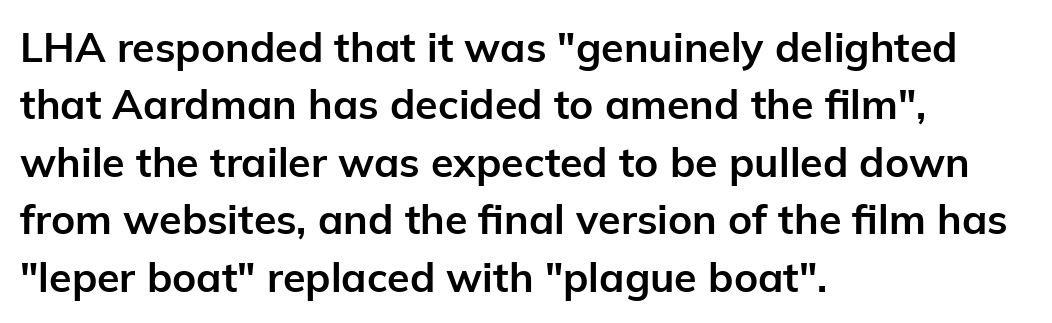
Q: Is the text bold? A: Yes.
Q: Is the text italic (slanted)? A: No, it is upright.
Q: Is the typeface a serif or a sans-serif typeface? A: Sans-serif.
Q: Is the text underlined? A: No.
Q: How is the paragraph aligned? A: Left-aligned.
Q: Is the spacing between letters normal or unusually wide? A: Normal.
Q: Is the spacing between lines tight, normal or loose? A: Normal.
Q: Width (condensed, normal, or wide)? A: Normal.
Q: Stroke contrast? A: Low.
Q: x-height? A: Medium.
Q: Monospaced? A: No.
